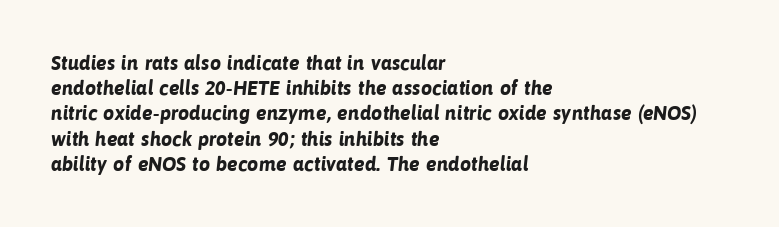
{"bold": "yes", "underline": "no", "align": "left", "line_spacing": "normal", "line_spacing_ratio": 1.26, "letter_spacing": "normal", "letter_spacing_em": 0.0, "glyph_px": 20}
